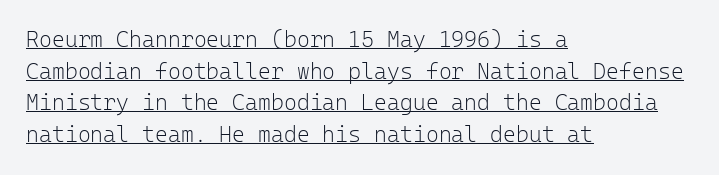
All the whitespace from short lines collects on the right. The font's upright variant was chosen for this text. Observe the ordinary spacing: letters are neighbours, not strangers. This reads as an unemphasized weight, regular at the heaviest.
